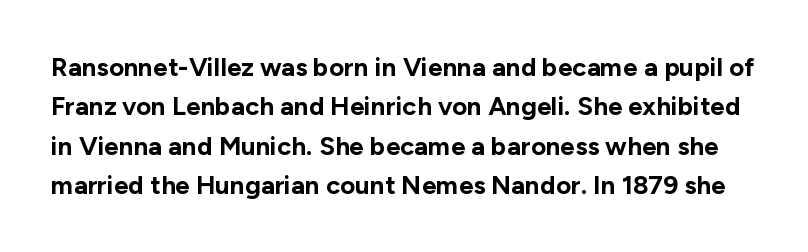
The image shows 26 px bold type, upright; set normal line spacing (1.51x), normal letter spacing, not underlined.
